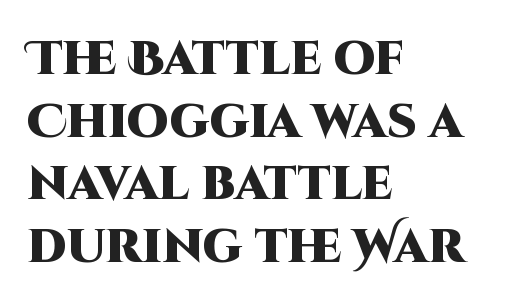
{"serif": "no", "italic": "no", "bold": "yes", "weight": "heavy", "width": "normal", "stroke_contrast": "high", "x_height": "large", "monospaced": "no", "underline": "no", "align": "left", "line_spacing": "normal", "line_spacing_ratio": 1.33, "letter_spacing": "normal", "letter_spacing_em": 0.0, "glyph_px": 47}
